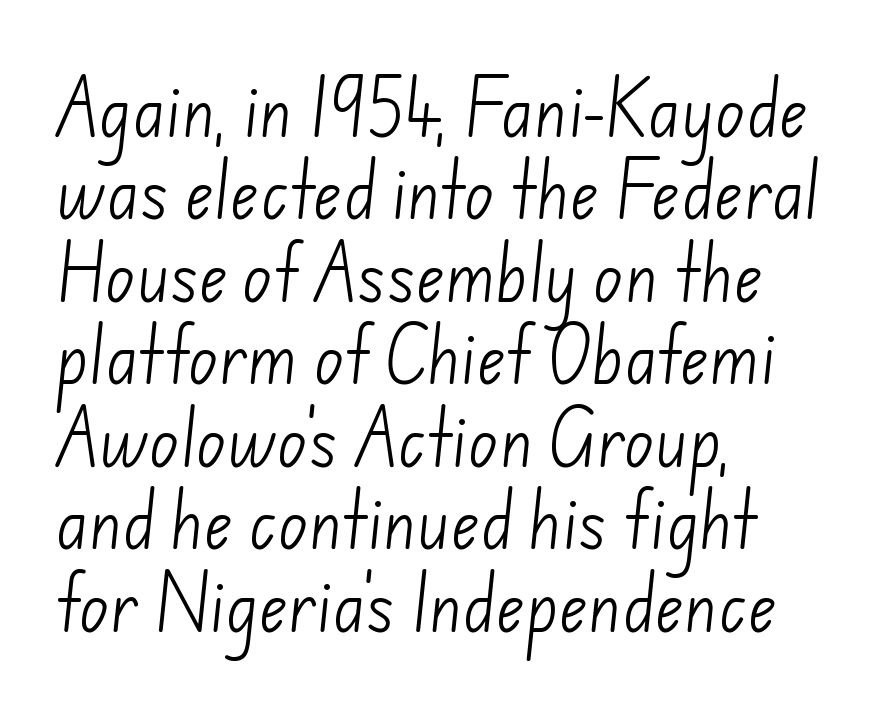
The image shows 62 px light sans-serif type; set left-aligned, normal line spacing (1.33x), normal letter spacing, not underlined; low stroke contrast and a small x-height.
